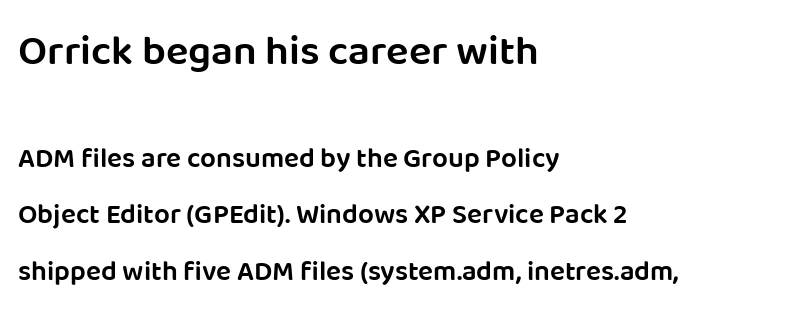
Unlike a traditional serif, this face leaves its strokes unadorned. The space between consecutive lines is lavish. Nobody touched the tracking dial on this one. The baseline area is clear. Posture: upright roman.
